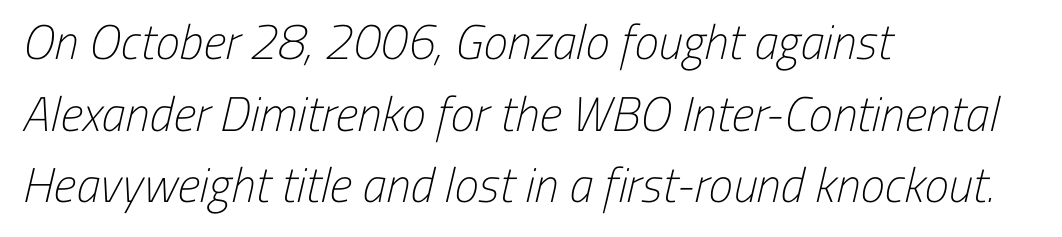
Unmarked baselines from the first word to the last. The lines in this sample share a left origin and differ only in where they stop. This reads as an unemphasized weight, regular at the heaviest. Each letter keeps its own natural width here, so spacing adapts to shape.
